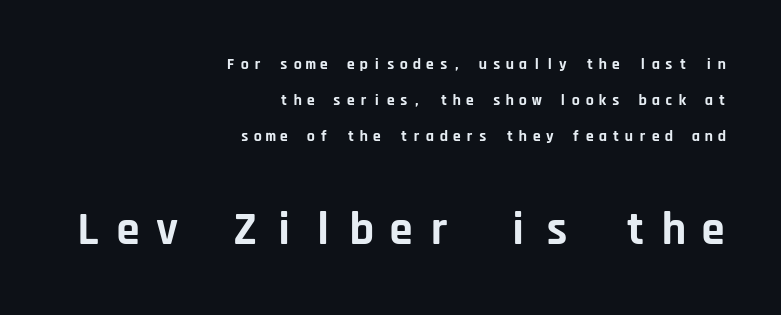
A full-strength bold gives these letters their thick strokes. Display-style spreading of the glyphs; the letterfit is very open. The axis of the letterforms is exactly vertical. Bare-footed words on every line. Interline gaps are noticeably wide in this sample. The rag falls on the left side of this text block.
